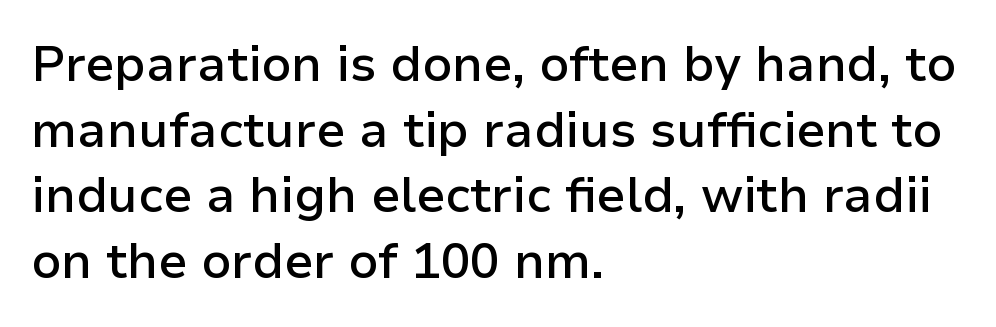
Check where the strokes stop: nothing finishes them off — pure sans. Words appear dense and cohesive because spacing is normal. Left-aligned paragraph, ragged on the right. This is moderately heavy type, rendered in semibold. The rows are spaced the way most documents space them. Looks like regular typesetting: each glyph gets only the width it needs.
